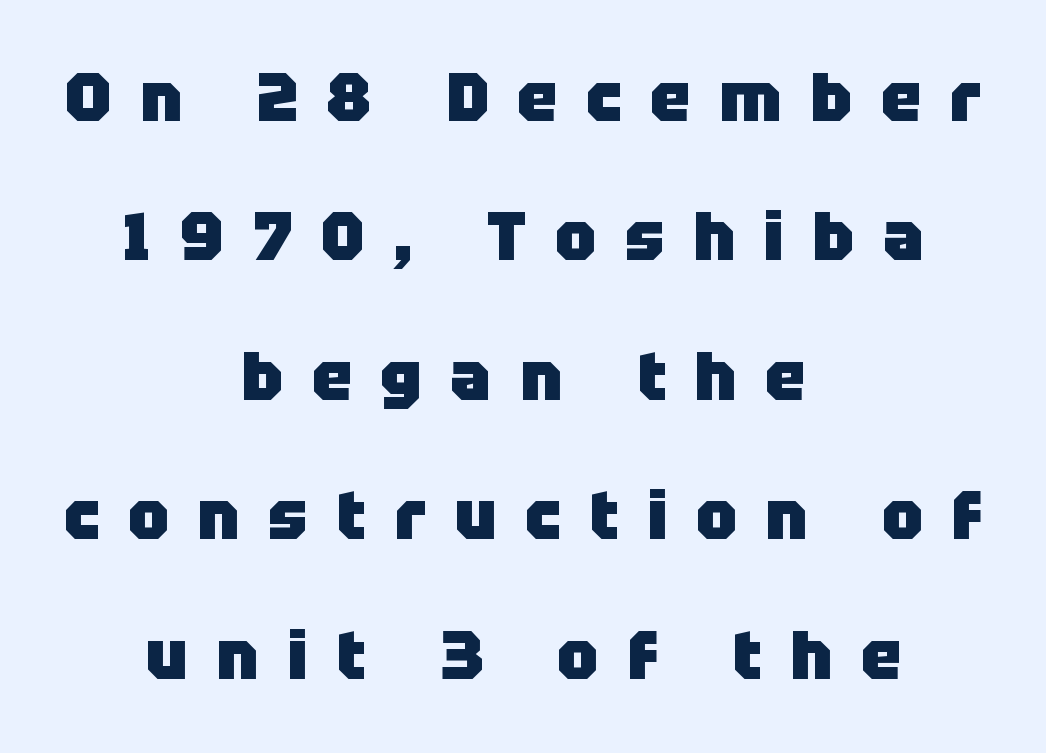
The image shows 68 px heavy sans-serif type, upright; set centered, loose line spacing (2.05x), unusually wide letter spacing (+0.42 em), not underlined; low stroke contrast and a large x-height.
